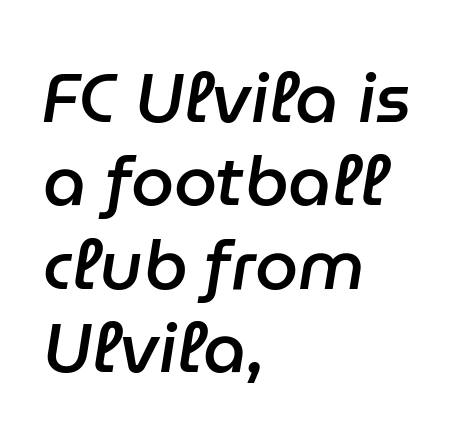
Q: Is the text bold? A: Semi-bold.
Q: Is the text italic (slanted)? A: Yes, it leans right by about 9 degrees.
Q: Is the text underlined? A: No.
Q: How is the paragraph aligned? A: Left-aligned.
Q: Is the spacing between letters normal or unusually wide? A: Normal.
Q: Width (condensed, normal, or wide)? A: Normal.
Q: Stroke contrast? A: Low.
Q: x-height? A: Medium.
Q: Monospaced? A: No.
